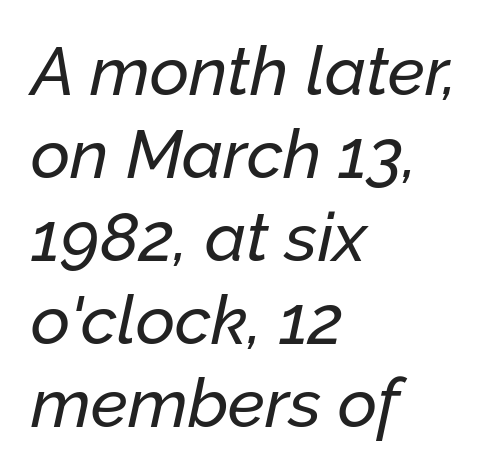
Q: Is the text italic (slanted)? A: Yes, it leans right by about 12 degrees.
Q: Is the text underlined? A: No.
Q: How is the paragraph aligned? A: Left-aligned.
Q: Is the spacing between letters normal or unusually wide? A: Normal.
Q: Width (condensed, normal, or wide)? A: Normal.
Q: Stroke contrast? A: Low.
Q: x-height? A: Medium.
Q: Monospaced? A: No.
